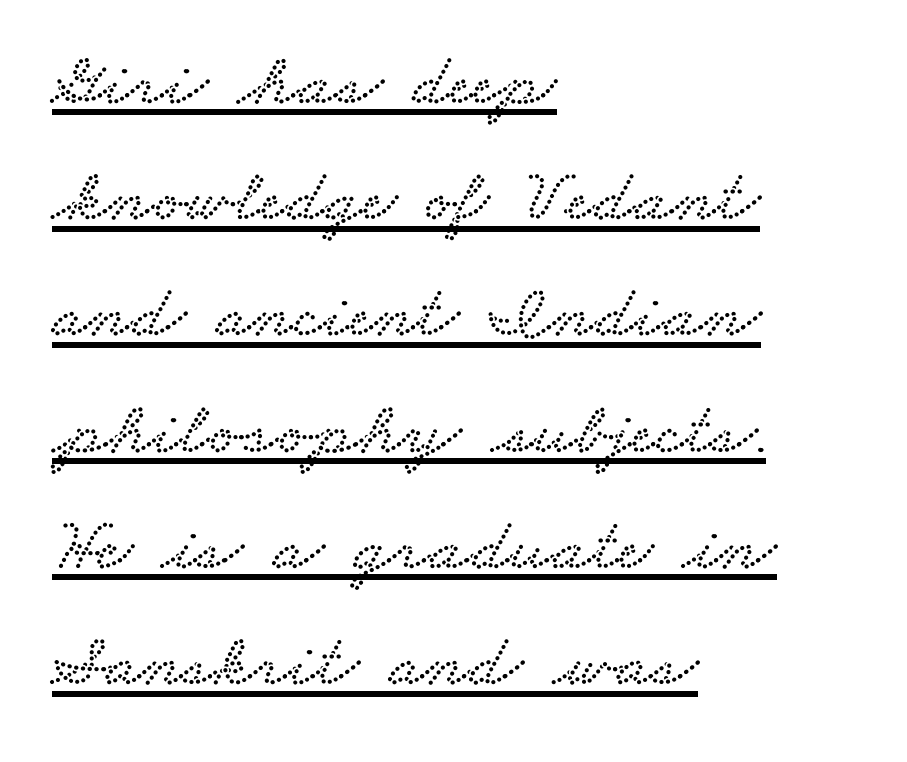
Q: Is the typeface a serif or a sans-serif typeface? A: Serif.
Q: Is the text underlined? A: Yes.
Q: How is the paragraph aligned? A: Left-aligned.
Q: Is the spacing between letters normal or unusually wide? A: Normal.
Q: Is the spacing between lines tight, normal or loose? A: Normal.
Q: Width (condensed, normal, or wide)? A: Wide.
Q: Stroke contrast? A: Low.
Q: x-height? A: Small.
Q: Monospaced? A: No.
